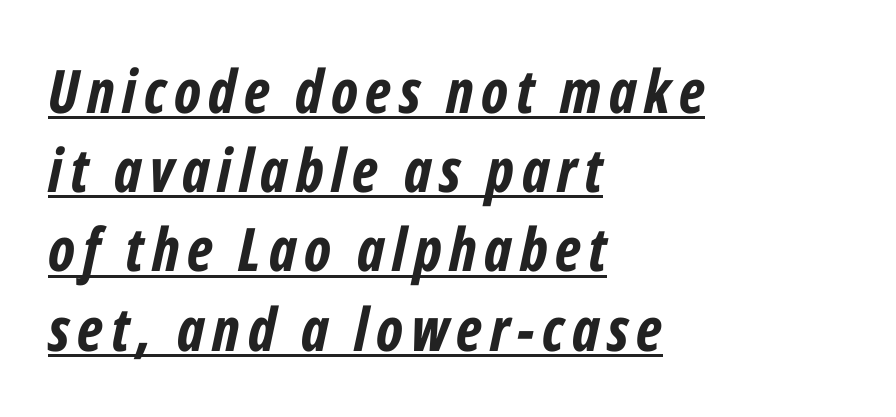
The image shows 60 px bold, condensed type, italic (leaning right); set left-aligned, normal line spacing (1.32x), underlined; low stroke contrast and a medium x-height.
